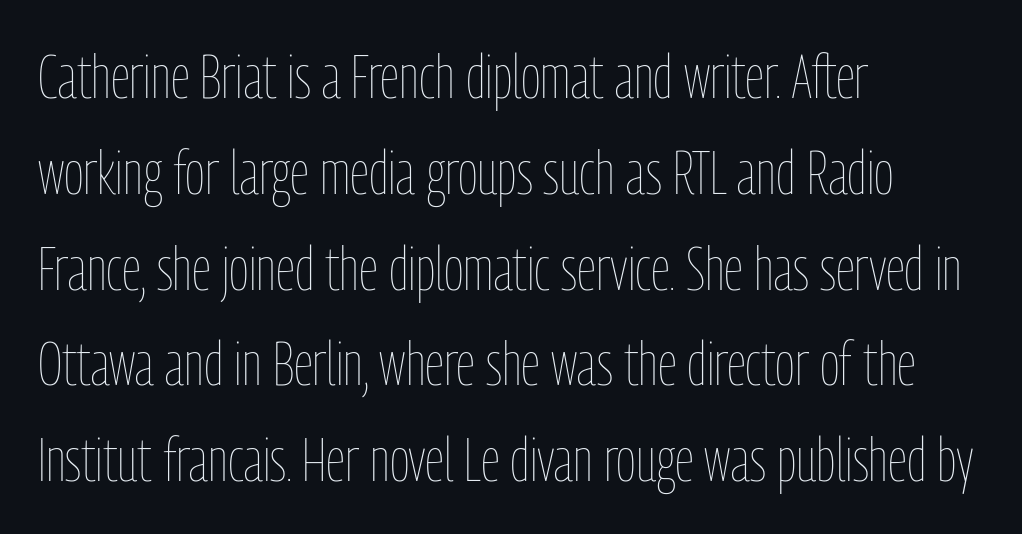
{"italic": "no", "bold": "no", "weight": "thin", "width": "condensed", "stroke_contrast": "low", "x_height": "medium", "monospaced": "no", "underline": "no", "align": "left", "line_spacing": "normal", "line_spacing_ratio": 1.57, "letter_spacing": "normal", "letter_spacing_em": 0.0, "glyph_px": 61}
